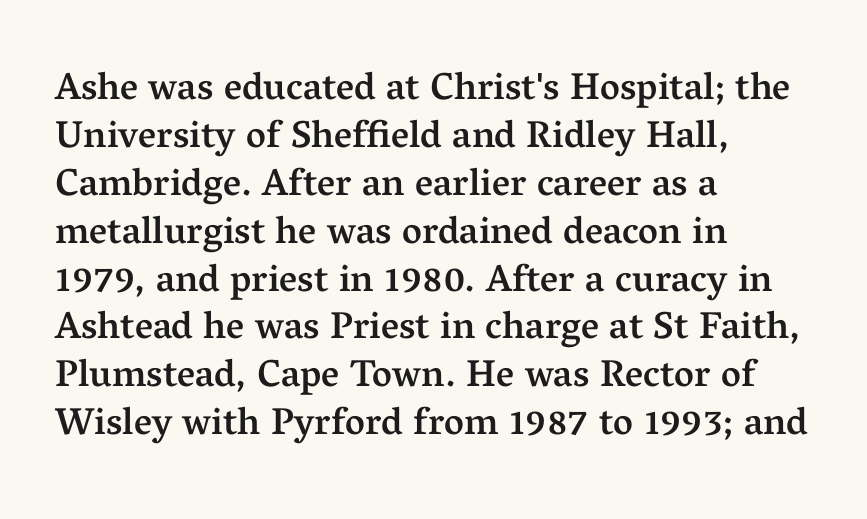
{"serif": "yes", "italic": "no", "bold": "semi", "weight": "semibold", "width": "normal", "stroke_contrast": "medium", "x_height": "medium", "monospaced": "no", "underline": "no", "align": "left", "line_spacing": "normal", "line_spacing_ratio": 1.26, "letter_spacing": "normal", "letter_spacing_em": 0.0, "glyph_px": 38}
